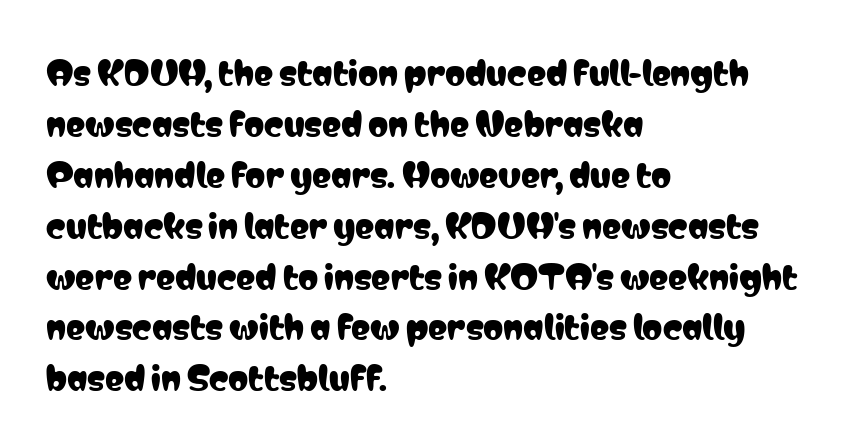
{"serif": "no", "italic": "no", "width": "condensed", "stroke_contrast": "low", "x_height": "medium", "monospaced": "no", "underline": "no", "align": "left", "line_spacing": "normal", "line_spacing_ratio": 1.59, "letter_spacing": "normal", "letter_spacing_em": 0.0, "glyph_px": 32}
